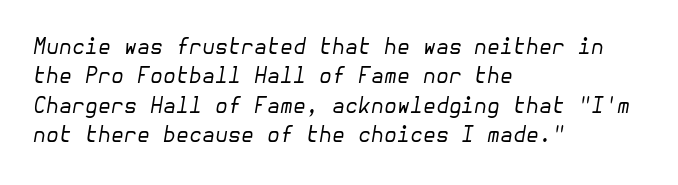
The image shows 21 px text type, italic (leaning right); set left-aligned, normal line spacing (1.4x), normal letter spacing, not underlined.
